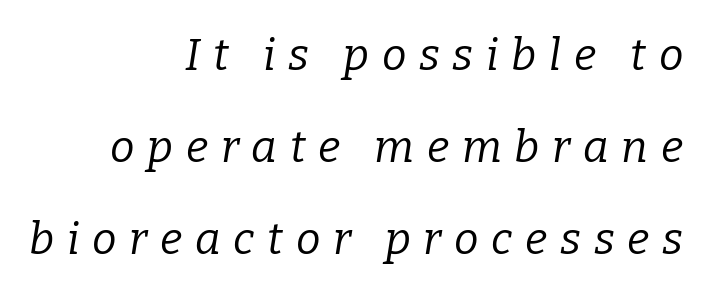
The glyphs look as if they've been sheared to an angle. Yep, those are serifs on the letters. Horizontal bands of white between lines are thick stripes. The gaps between neighbouring characters are conspicuously large. The rendering uses natural spacing where letterforms have individual widths. Weight: not bold — regular or lighter.
